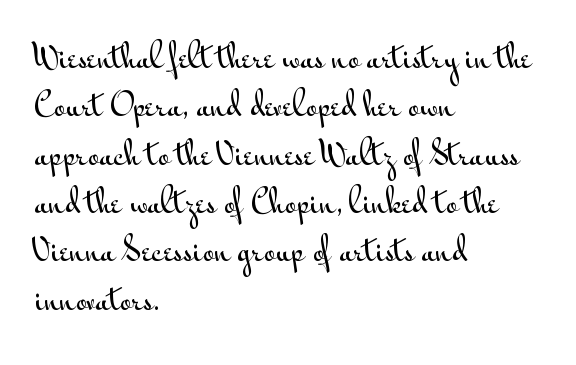
Q: Is the text italic (slanted)? A: Yes.
Q: Is the typeface a serif or a sans-serif typeface? A: Sans-serif.
Q: Is the text underlined? A: No.
Q: How is the paragraph aligned? A: Left-aligned.
Q: Is the spacing between letters normal or unusually wide? A: Normal.
Q: Is the spacing between lines tight, normal or loose? A: Normal.
Q: Width (condensed, normal, or wide)? A: Wide.
Q: Stroke contrast? A: Medium.
Q: x-height? A: Small.
Q: Monospaced? A: No.
